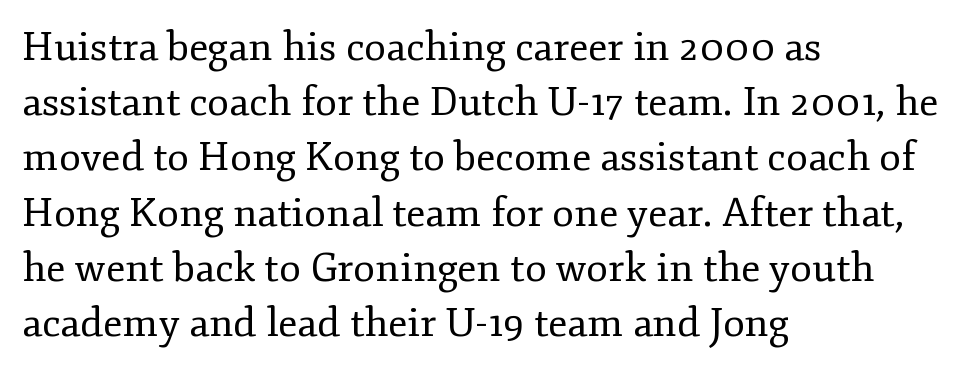
Posture: upright roman. The block of text has a typical density, with ordinary space between rows. The designer went with a serif here, giving each stem small feet. The string is rendered with underlining switched off. Heaviness? Minimal to ordinary, like unemphasized prose. The compositor pushed each line to the left boundary.
